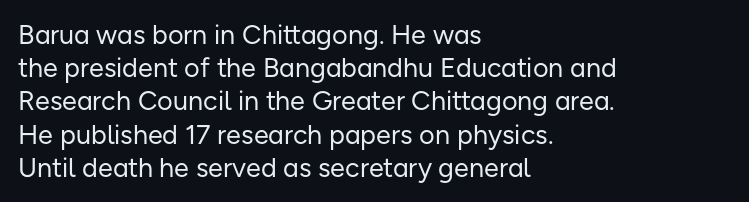
{"italic": "no", "bold": "no", "underline": "no", "align": "left", "line_spacing_ratio": 1.23, "letter_spacing": "normal", "letter_spacing_em": 0.0, "glyph_px": 27}
